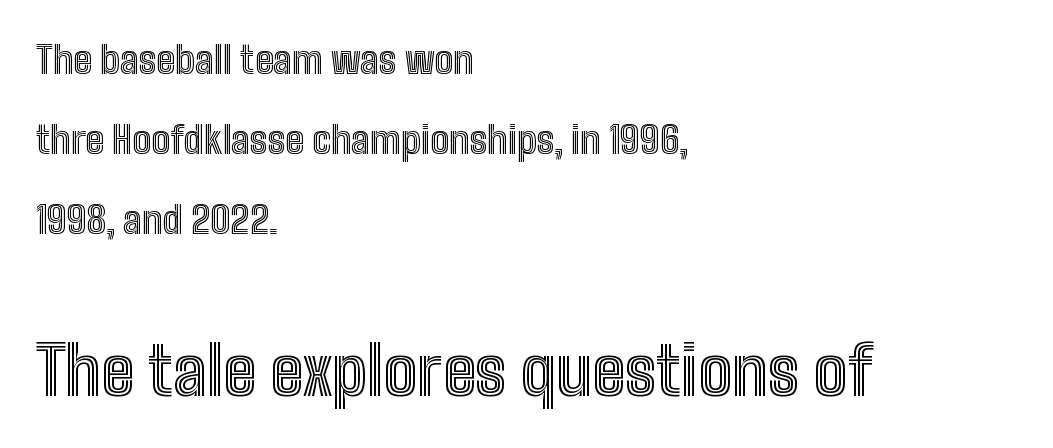
Q: Is the text italic (slanted)? A: No, it is upright.
Q: Is the text underlined? A: No.
Q: How is the paragraph aligned? A: Left-aligned.
Q: Is the spacing between letters normal or unusually wide? A: Normal.
Q: Is the spacing between lines tight, normal or loose? A: Loose.
Q: Which block of text is set in a larger size, the first (top) or the second (bottom)? A: The second (bottom) one.
Q: Width (condensed, normal, or wide)? A: Condensed.
Q: x-height? A: Medium.
Q: Monospaced? A: No.
